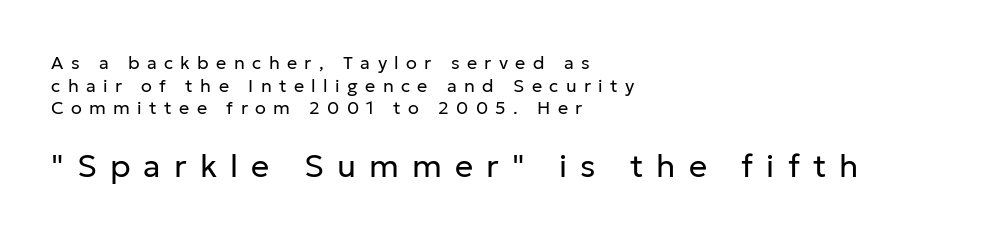
{"serif": "no", "italic": "no", "bold": "no", "weight": "regular", "width": "normal", "stroke_contrast": "low", "x_height": "medium", "monospaced": "no", "underline": "no", "align": "left", "line_spacing": "normal", "line_spacing_ratio": 1.26, "letter_spacing": "wide", "letter_spacing_em": 0.41, "larger_block": "second", "size_ratio": 1.78, "glyph_px": 32}
